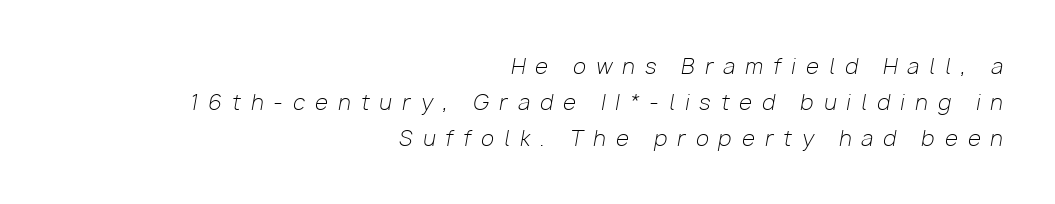
Q: Is the text bold? A: No.
Q: Is the text italic (slanted)? A: Yes, it leans right by about 10 degrees.
Q: Is the text underlined? A: No.
Q: How is the paragraph aligned? A: Right-aligned.
Q: Is the spacing between letters normal or unusually wide? A: Unusually wide.
